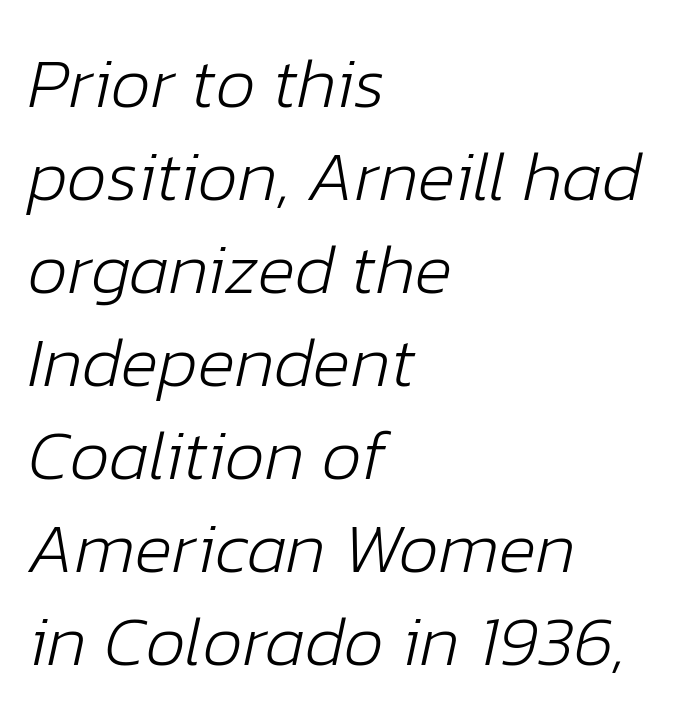
The image shows 71 px light type, italic (leaning right); set left-aligned, normal line spacing (1.31x), normal letter spacing, not underlined; low stroke contrast and a medium x-height.
